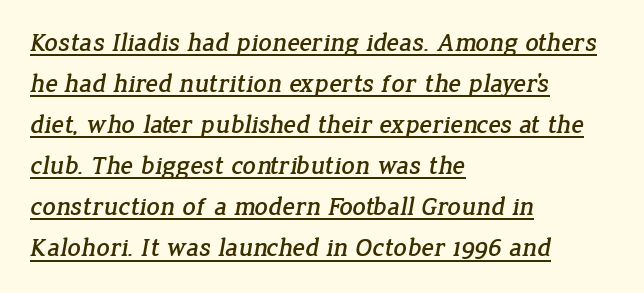
{"underline": "yes", "align": "left", "line_spacing": "normal", "line_spacing_ratio": 1.58, "letter_spacing": "normal", "letter_spacing_em": 0.0, "glyph_px": 26}
